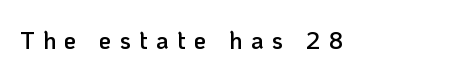
Q: Is the text bold? A: Semi-bold.
Q: Is the text italic (slanted)? A: No, it is upright.
Q: Is the text underlined? A: No.
Q: Is the spacing between letters normal or unusually wide? A: Unusually wide.
